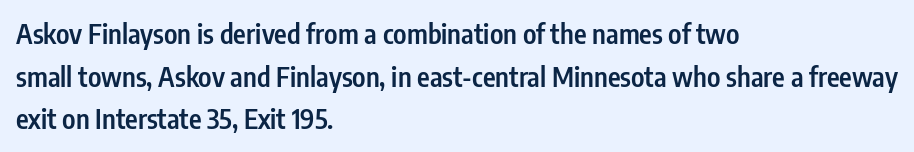
The characters look somewhat weighty, a semibold short of true bold. This sample uses an upright cut, with every glyph sitting square on the baseline. The horizontal fit of the characters is conventional and even. The ragged edge is on the right, which tells us the setting is flush left. This block has exactly the height ordinary leading produces. Glance below the letters and you will spot only blank space.
